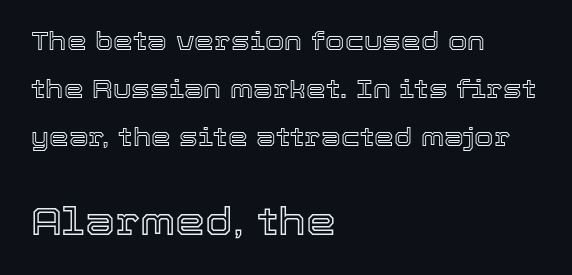
{"italic": "no", "width": "normal", "x_height": "medium", "monospaced": "no", "underline": "no", "align": "left", "line_spacing": "loose", "line_spacing_ratio": 1.93, "letter_spacing": "normal", "letter_spacing_em": 0.0, "larger_block": "second", "size_ratio": 1.52, "glyph_px": 38}
